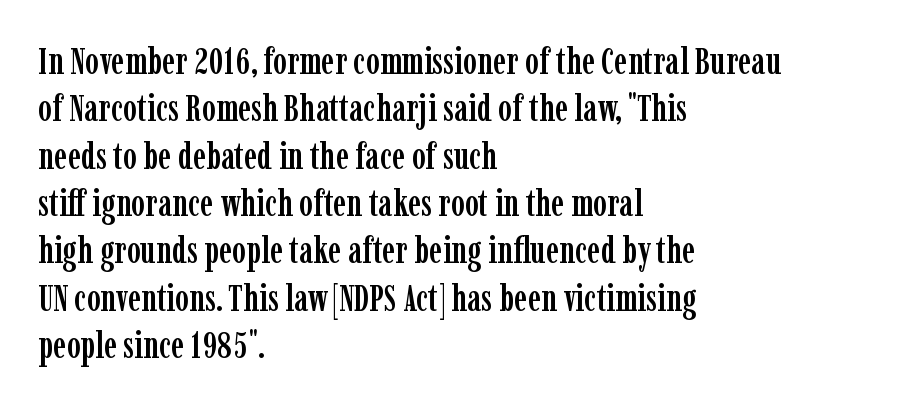
{"serif": "yes", "italic": "no", "width": "condensed", "stroke_contrast": "low", "x_height": "medium", "monospaced": "no", "underline": "no", "align": "left", "line_spacing": "normal", "line_spacing_ratio": 1.28, "letter_spacing": "normal", "letter_spacing_em": 0.0, "glyph_px": 37}
